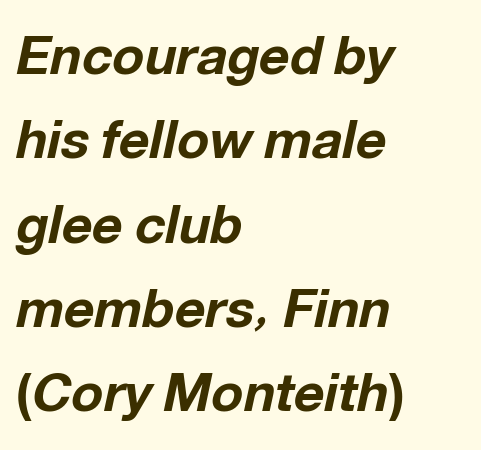
The image shows 53 px bold type, italic (leaning right); set left-aligned, normal line spacing (1.59x), normal letter spacing, not underlined; low stroke contrast and a medium x-height.
